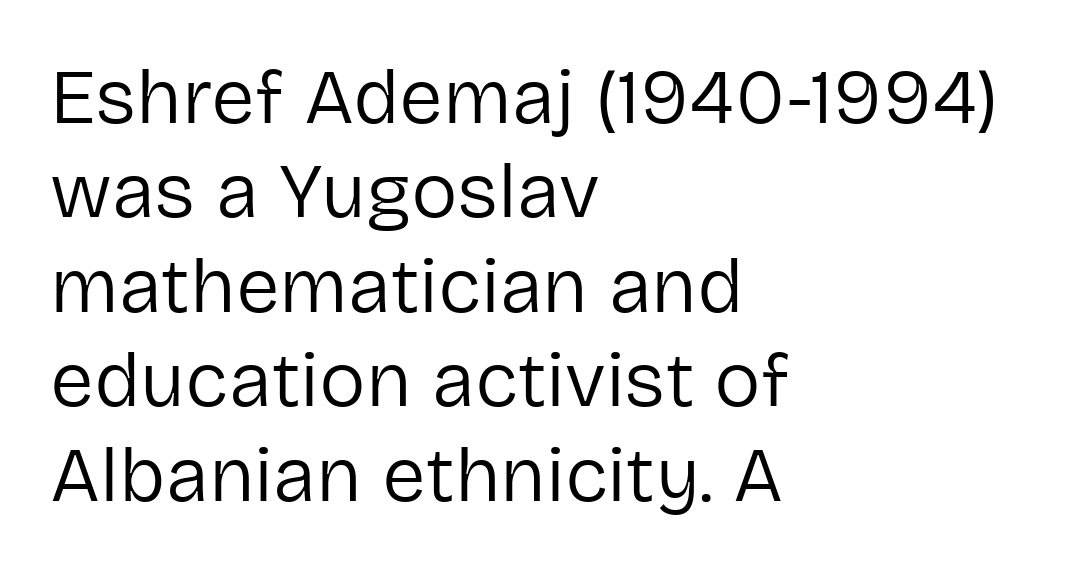
The image shows 78 px regular-weight sans-serif type, upright; set left-aligned, line spacing 1.21x, normal letter spacing, not underlined; low stroke contrast and a medium x-height.
